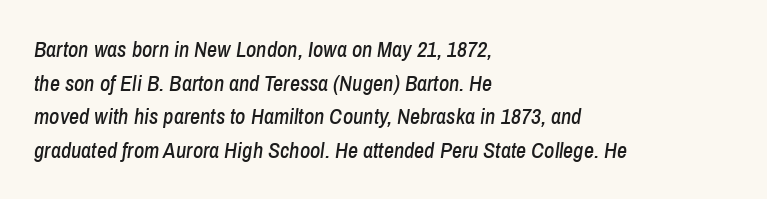
The image shows 22 px text type, italic (leaning right); set left-aligned, normal line spacing (1.53x), normal letter spacing, not underlined.
